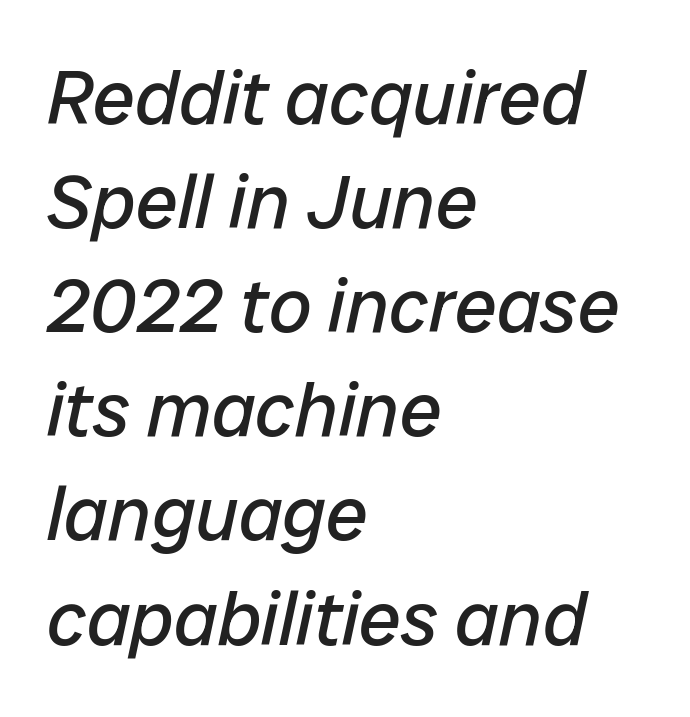
The image shows 76 px regular-weight type, italic (leaning right); set left-aligned, normal line spacing (1.37x), normal letter spacing, not underlined; low stroke contrast and a medium x-height.
